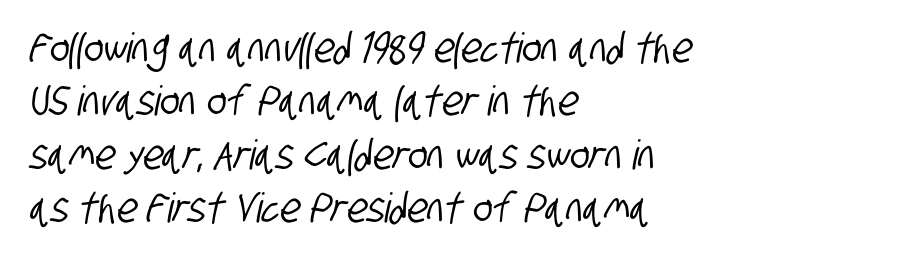
Line beginnings align vertically; line endings do not. Notice how descenders clear the ascenders below comfortably — that's standard leading. There is no visible air inserted between adjacent glyphs. Note: no serifs on the glyphs. Bare-footed words on every line. Think of a printed novel: that variable character pitch is what you see here.
